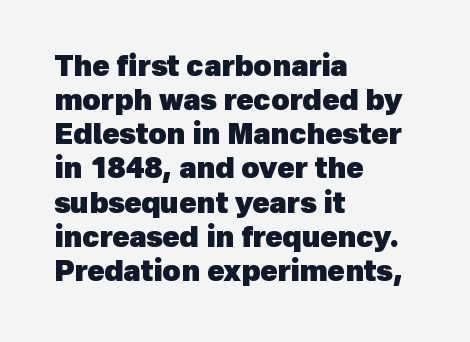
{"serif": "no", "bold": "yes", "weight": "heavy", "width": "normal", "x_height": "medium", "monospaced": "no", "underline": "no", "align": "left", "line_spacing_ratio": 1.22, "letter_spacing": "normal", "letter_spacing_em": 0.0, "glyph_px": 28}
